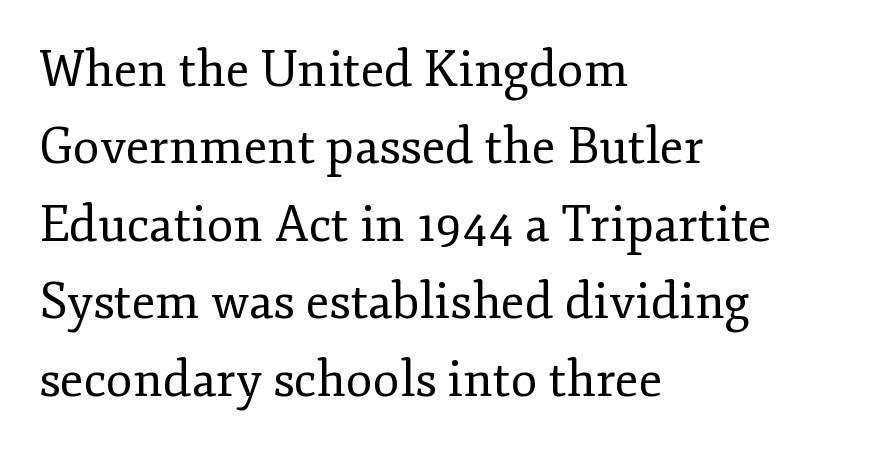
Q: Is the text bold? A: No.
Q: Is the text italic (slanted)? A: No, it is upright.
Q: Is the typeface a serif or a sans-serif typeface? A: Serif.
Q: Is the text underlined? A: No.
Q: How is the paragraph aligned? A: Left-aligned.
Q: Is the spacing between letters normal or unusually wide? A: Normal.
Q: Is the spacing between lines tight, normal or loose? A: Normal.
Q: Width (condensed, normal, or wide)? A: Normal.
Q: Stroke contrast? A: Low.
Q: x-height? A: Small.
Q: Monospaced? A: No.
